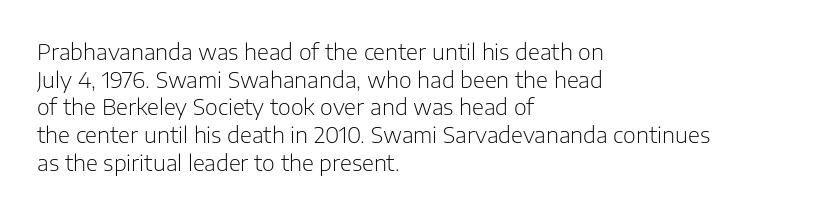
The typeface has the unassuming heft of standard copy or less. Vertical strokes here are truly vertical. A clean baseline with only descenders dipping below it. Default kerning and tracking; the words read as compact shapes.
